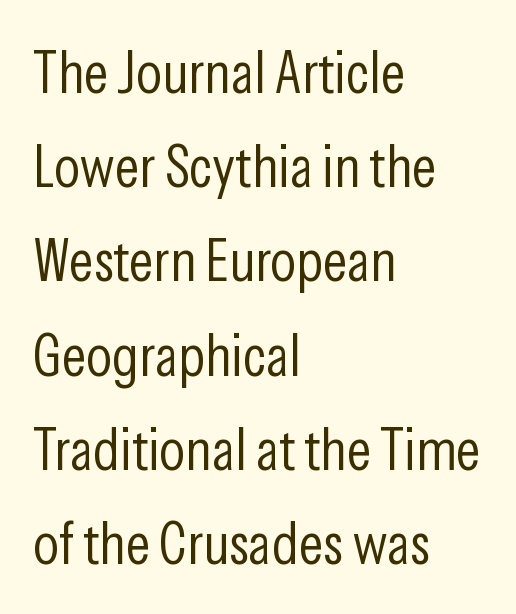
Q: Is the text bold? A: No.
Q: Is the text italic (slanted)? A: No, it is upright.
Q: Is the typeface a serif or a sans-serif typeface? A: Sans-serif.
Q: Is the text underlined? A: No.
Q: How is the paragraph aligned? A: Left-aligned.
Q: Is the spacing between letters normal or unusually wide? A: Normal.
Q: Is the spacing between lines tight, normal or loose? A: Normal.
Q: Width (condensed, normal, or wide)? A: Condensed.
Q: Stroke contrast? A: Low.
Q: x-height? A: Medium.
Q: Monospaced? A: No.
